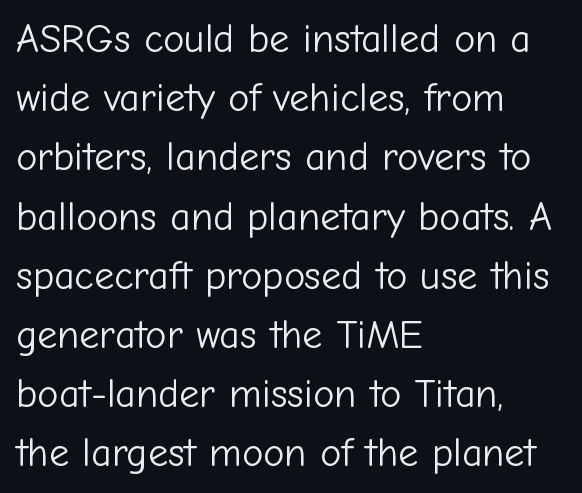
The image shows 40 px light sans-serif type, upright; set left-aligned, normal line spacing (1.48x), normal letter spacing, not underlined; low stroke contrast and a medium x-height.
